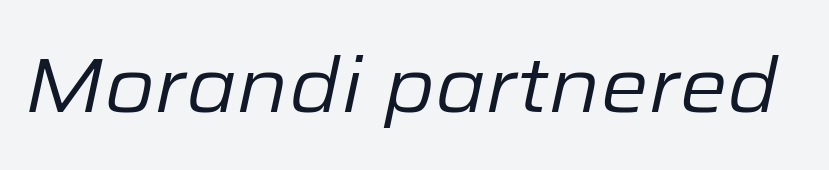
Q: Is the text bold? A: No.
Q: Is the text italic (slanted)? A: Yes, it leans right by about 12 degrees.
Q: Is the text underlined? A: No.
Q: Is the spacing between letters normal or unusually wide? A: Normal.
Q: Width (condensed, normal, or wide)? A: Normal.
Q: Stroke contrast? A: Low.
Q: x-height? A: Medium.
Q: Monospaced? A: No.
